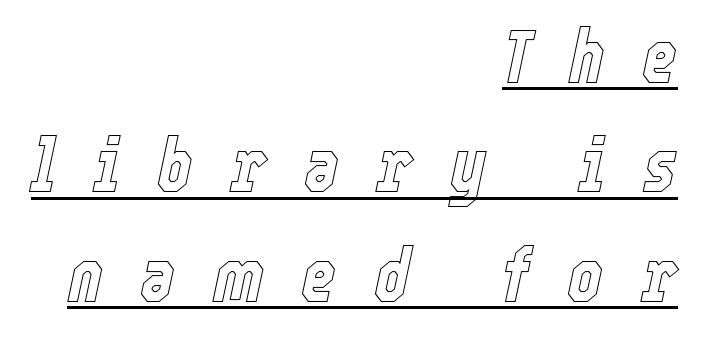
The image shows 75 px condensed type, italic (leaning right); set right-aligned, normal line spacing (1.46x), unusually wide letter spacing (+0.5 em), underlined; a medium x-height.
